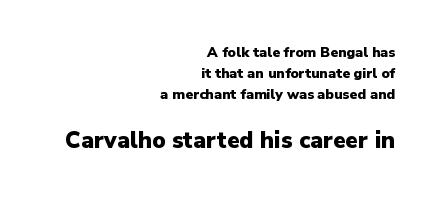
The image shows 23 px bold type, upright; set right-aligned, normal line spacing (1.51x), normal letter spacing, not underlined; the second (bottom) block is 1.64x larger.
